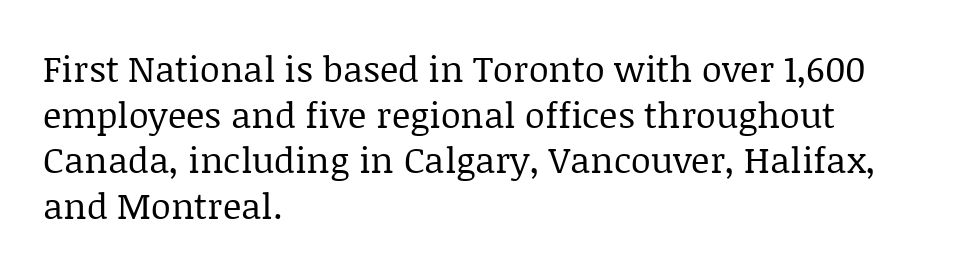
Observe the serifs anchoring each vertical stroke in this sample. What stands out about the letter spacing? Nothing — it is the standard amount. The lettering stays uniformly vertical, giving the passage a roman look. Varying glyph widths throughout — classic text-font behaviour. Visually the block forms a straight wall on the left and a jagged coastline on the right. Honestly, the row spacing looks completely unremarkable.
